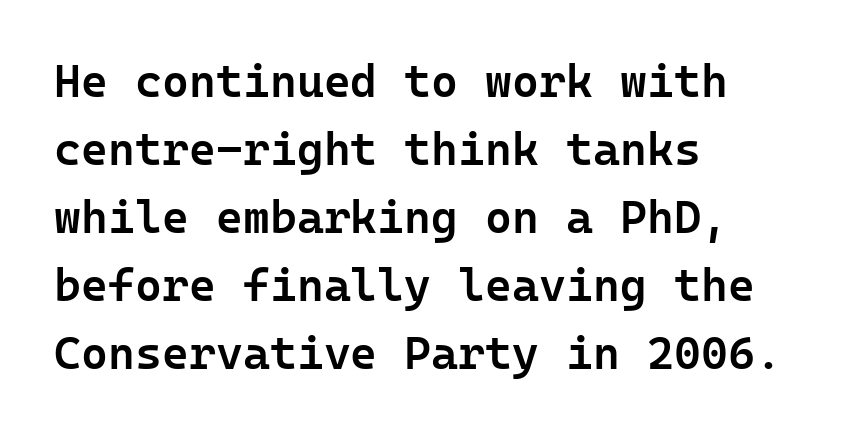
Just letters on the line, the space beneath them empty. Style check: upright. Between one letter and the next there's only the usual sliver of space. Letterform terminals end flat and unadorned throughout the passage. Weight check: semibold — heavier than regular, not quite bold.
